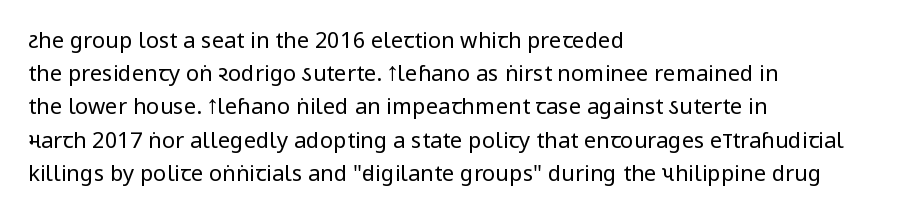
Tall strokes in this sample are plumb rather than angled. Weight: regular or lighter. Tracking value appears to be zero — textbook default spacing. The passage shown stacks its lines at a standard gap. The lines in this sample share a left origin and differ only in where they stop. Anything drawn beneath the words? Only blank space.
